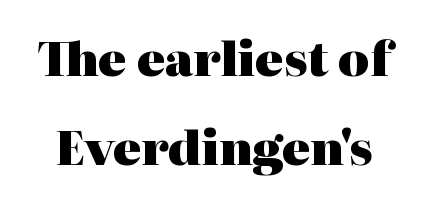
{"serif": "yes", "italic": "no", "bold": "yes", "weight": "heavy", "width": "normal", "stroke_contrast": "high", "x_height": "medium", "monospaced": "no", "underline": "no", "line_spacing": "loose", "line_spacing_ratio": 1.9, "letter_spacing": "normal", "letter_spacing_em": 0.0, "glyph_px": 47}
